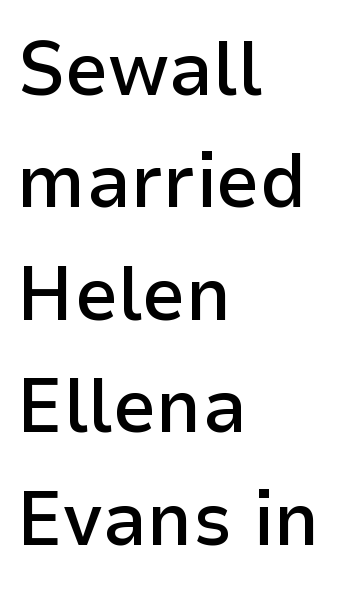
Between one letter and the next there's only the usual sliver of space. A typesetter would mark this as roman, not italic. Examine the stroke ends and you'll find no serifs. These lines are set flush left with a ragged right edge. Each row of text sits above clean, open space.
